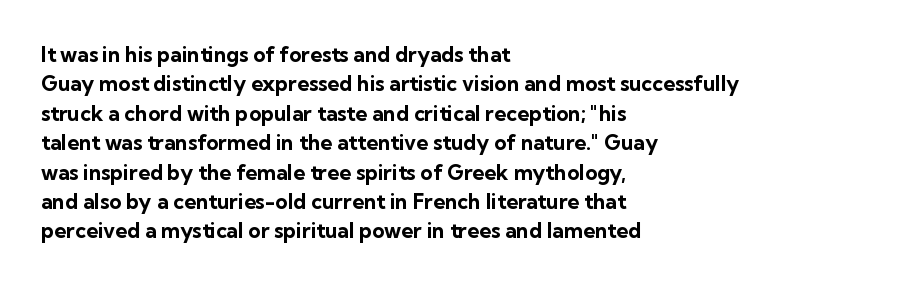
The image shows 21 px bold type, upright; set left-aligned, normal line spacing (1.4x), normal letter spacing, not underlined.
